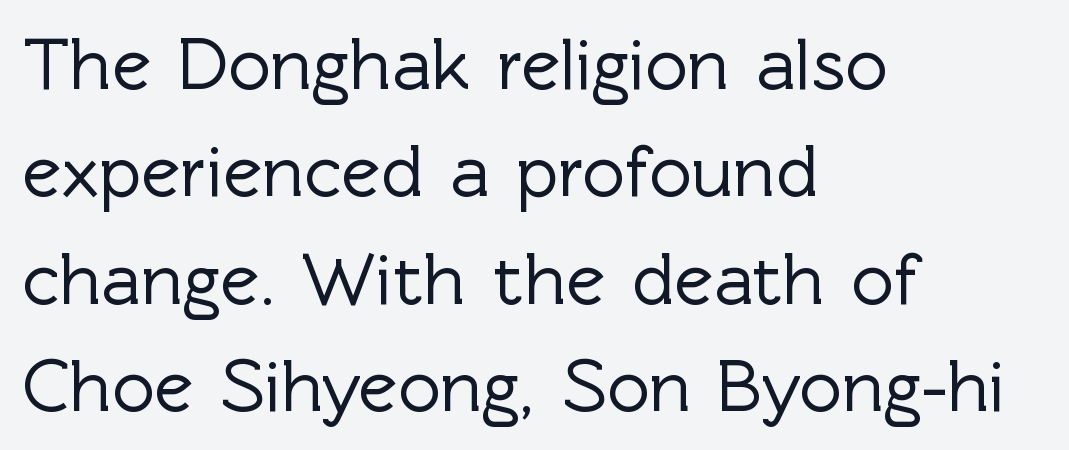
Q: Is the text italic (slanted)? A: No, it is upright.
Q: Is the typeface a serif or a sans-serif typeface? A: Sans-serif.
Q: Is the text underlined? A: No.
Q: How is the paragraph aligned? A: Left-aligned.
Q: Is the spacing between letters normal or unusually wide? A: Normal.
Q: Is the spacing between lines tight, normal or loose? A: Normal.
Q: Width (condensed, normal, or wide)? A: Normal.
Q: x-height? A: Medium.
Q: Monospaced? A: No.
